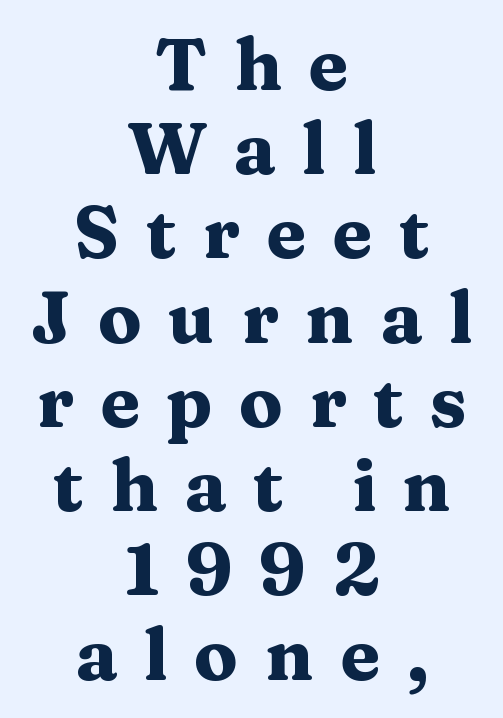
Q: Is the text bold? A: Yes.
Q: Is the text italic (slanted)? A: No, it is upright.
Q: Is the typeface a serif or a sans-serif typeface? A: Serif.
Q: Is the text underlined? A: No.
Q: How is the paragraph aligned? A: Centered.
Q: Is the spacing between letters normal or unusually wide? A: Unusually wide.
Q: Width (condensed, normal, or wide)? A: Wide.
Q: Stroke contrast? A: Medium.
Q: x-height? A: Medium.
Q: Monospaced? A: No.
